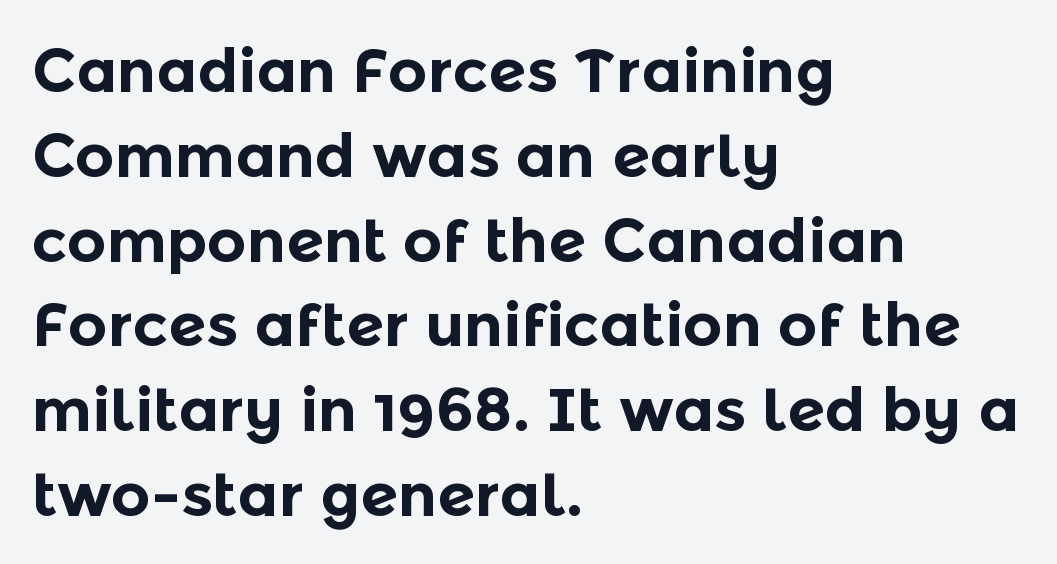
Q: Is the text bold? A: Yes.
Q: Is the text italic (slanted)? A: No, it is upright.
Q: Is the typeface a serif or a sans-serif typeface? A: Sans-serif.
Q: Is the text underlined? A: No.
Q: How is the paragraph aligned? A: Left-aligned.
Q: Is the spacing between letters normal or unusually wide? A: Normal.
Q: Is the spacing between lines tight, normal or loose? A: Normal.
Q: Width (condensed, normal, or wide)? A: Normal.
Q: x-height? A: Medium.
Q: Monospaced? A: No.
